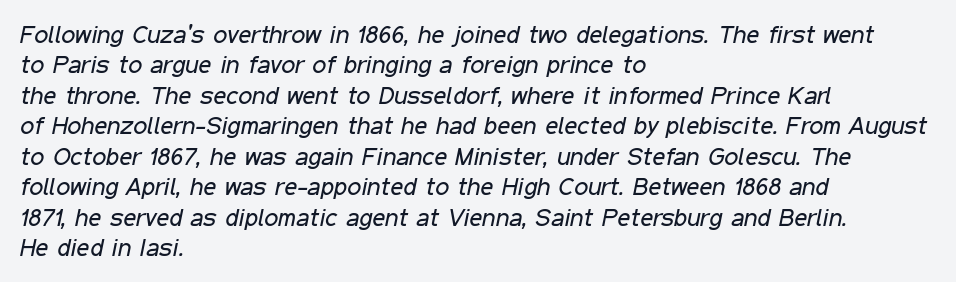
Q: Is the text bold? A: No.
Q: Is the text italic (slanted)? A: Yes, it leans right by about 11 degrees.
Q: Is the text underlined? A: No.
Q: How is the paragraph aligned? A: Left-aligned.
Q: Is the spacing between letters normal or unusually wide? A: Normal.
